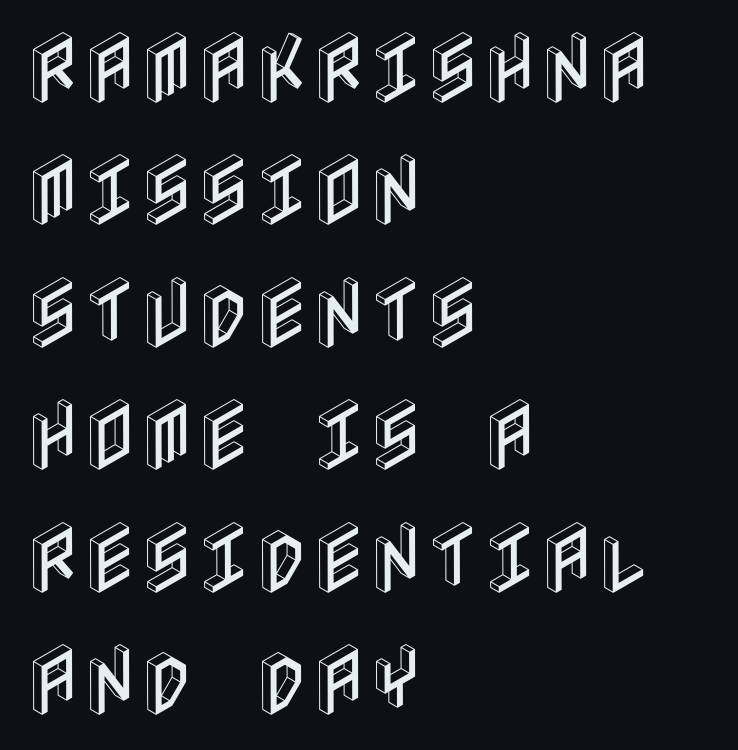
{"italic": "no", "width": "condensed", "x_height": "large", "underline": "no", "align": "left", "line_spacing": "normal", "line_spacing_ratio": 1.57, "letter_spacing": "normal", "letter_spacing_em": 0.0, "glyph_px": 78}
